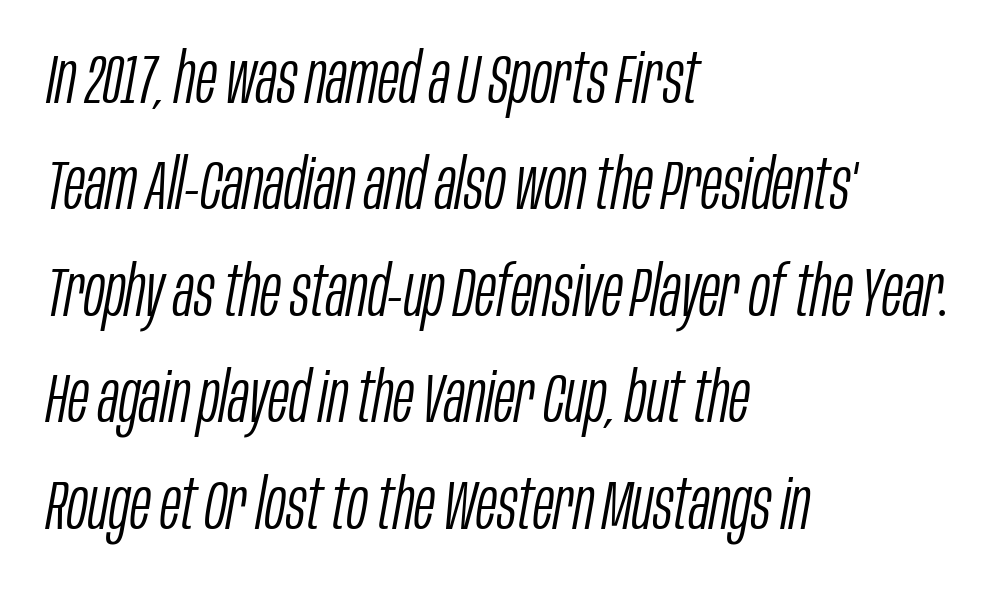
Q: Is the text bold? A: No.
Q: Is the text italic (slanted)? A: Yes, it leans right by about 10 degrees.
Q: Is the text underlined? A: No.
Q: How is the paragraph aligned? A: Left-aligned.
Q: Is the spacing between letters normal or unusually wide? A: Normal.
Q: Is the spacing between lines tight, normal or loose? A: Normal.
Q: Width (condensed, normal, or wide)? A: Condensed.
Q: Stroke contrast? A: Low.
Q: x-height? A: Large.
Q: Monospaced? A: No.
